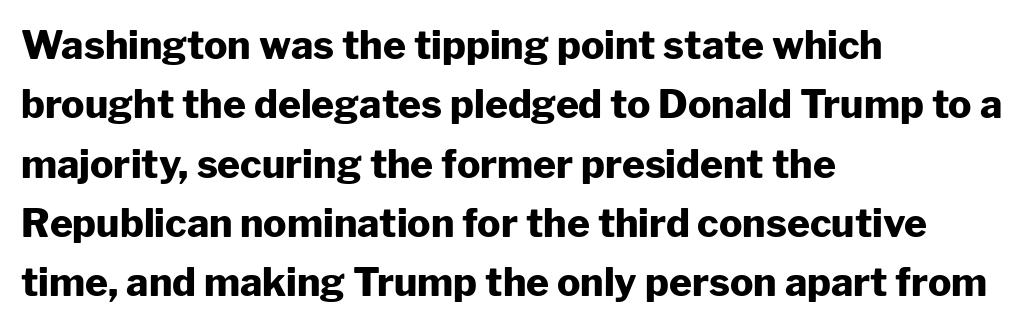
The image shows 39 px heavy sans-serif type, upright; set left-aligned, normal line spacing (1.52x), normal letter spacing, not underlined; low stroke contrast and a medium x-height.
